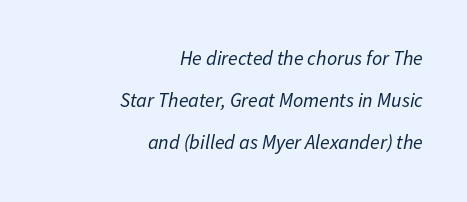
Q: Is the text bold? A: No.
Q: Is the text italic (slanted)? A: Yes, it leans right by about 11 degrees.
Q: Is the text underlined? A: No.
Q: How is the paragraph aligned? A: Right-aligned.
Q: Is the spacing between letters normal or unusually wide? A: Normal.
Q: Is the spacing between lines tight, normal or loose? A: Loose.
